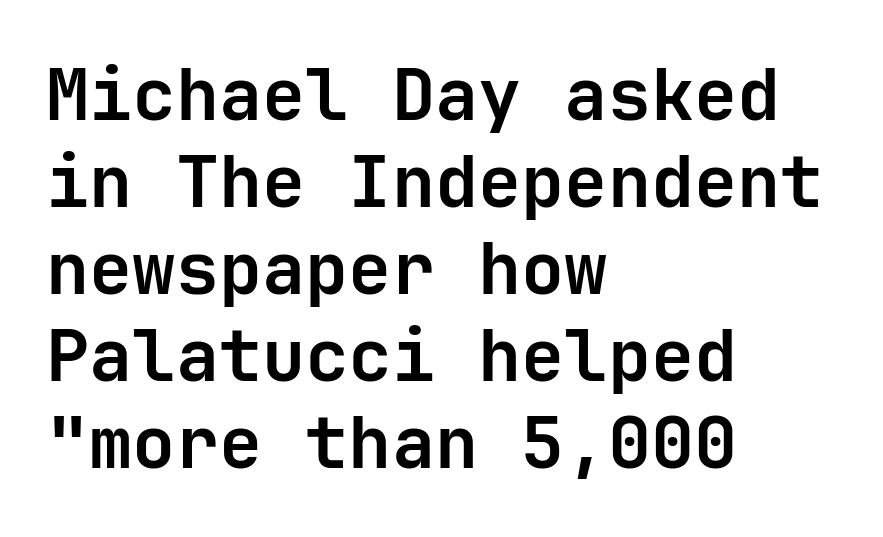
The image shows 72 px bold sans-serif type, upright, monospaced; set left-aligned, line spacing 1.21x, normal letter spacing, not underlined; low stroke contrast and a medium x-height.
